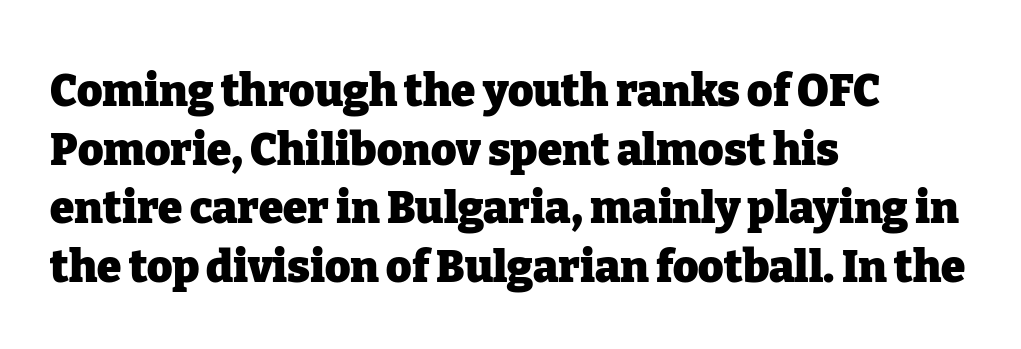
The typesetter chose a ragged-right arrangement here. You can tell from the footed stems that serif type was used. Honestly, there is no underline to notice here at all. This rendering leaves character spacing at its baseline value.
